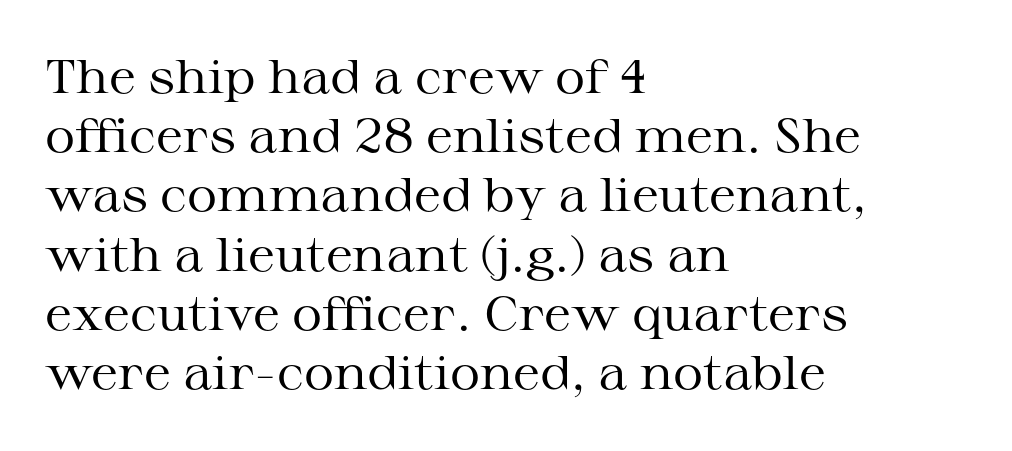
Q: Is the text bold? A: No.
Q: Is the text italic (slanted)? A: No, it is upright.
Q: Is the typeface a serif or a sans-serif typeface? A: Serif.
Q: Is the text underlined? A: No.
Q: How is the paragraph aligned? A: Left-aligned.
Q: Is the spacing between letters normal or unusually wide? A: Normal.
Q: Is the spacing between lines tight, normal or loose? A: Normal.
Q: Width (condensed, normal, or wide)? A: Wide.
Q: Stroke contrast? A: Medium.
Q: x-height? A: Medium.
Q: Monospaced? A: No.
